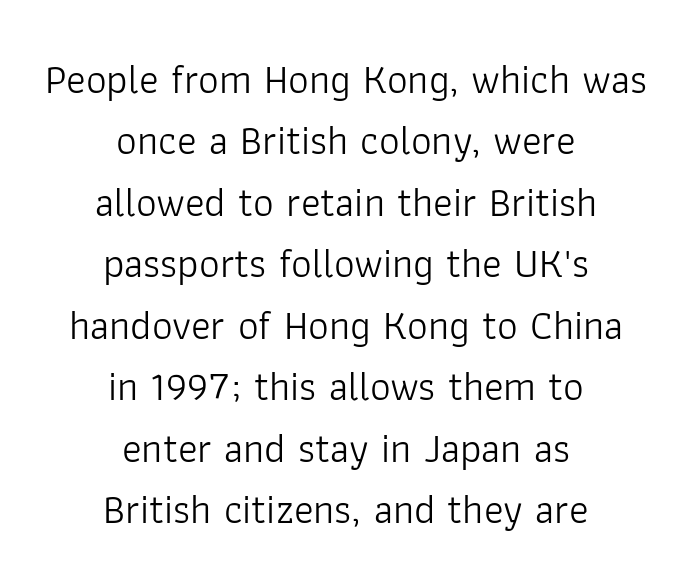
{"serif": "no", "italic": "no", "bold": "no", "weight": "light", "width": "normal", "stroke_contrast": "low", "x_height": "medium", "monospaced": "no", "underline": "no", "align": "center", "line_spacing": "normal", "line_spacing_ratio": 1.5, "letter_spacing": "normal", "letter_spacing_em": 0.0, "glyph_px": 41}
